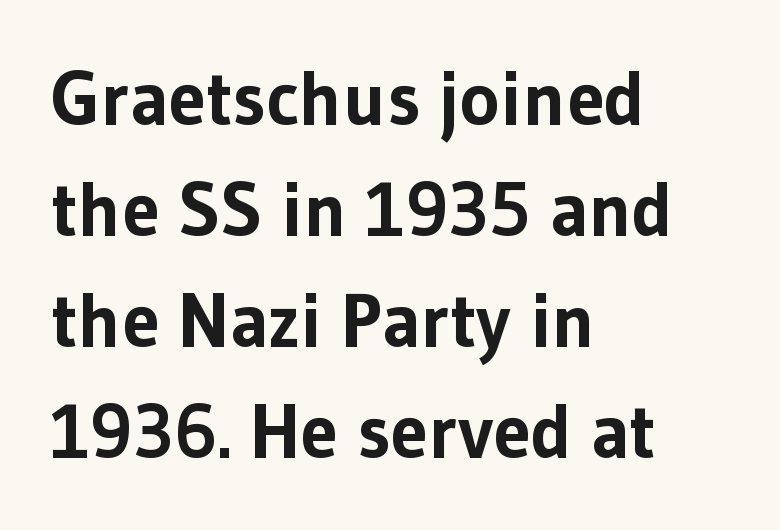
Q: Is the text bold? A: Yes.
Q: Is the text italic (slanted)? A: No, it is upright.
Q: Is the typeface a serif or a sans-serif typeface? A: Sans-serif.
Q: Is the text underlined? A: No.
Q: How is the paragraph aligned? A: Left-aligned.
Q: Is the spacing between letters normal or unusually wide? A: Normal.
Q: Is the spacing between lines tight, normal or loose? A: Normal.
Q: Width (condensed, normal, or wide)? A: Normal.
Q: Stroke contrast? A: Low.
Q: x-height? A: Medium.
Q: Monospaced? A: No.
